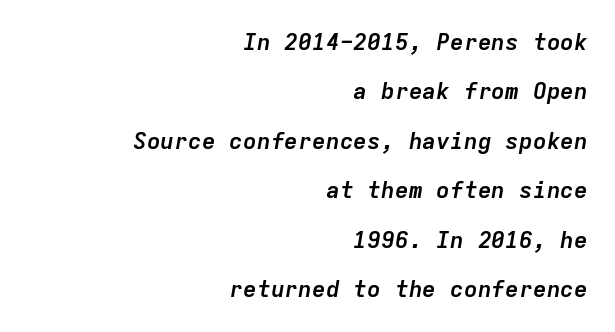
Q: Is the text bold? A: Yes.
Q: Is the text italic (slanted)? A: Yes, it leans right by about 9 degrees.
Q: Is the text underlined? A: No.
Q: How is the paragraph aligned? A: Right-aligned.
Q: Is the spacing between letters normal or unusually wide? A: Normal.
Q: Is the spacing between lines tight, normal or loose? A: Loose.
